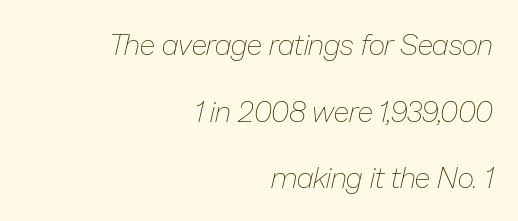
The rag falls on the left side of this text block. The glyphs look as if they've been sheared to an angle. The space beneath each line is pristine and unruled. In terms of letterspacing, this is plain default setting. Rows of type keep a wide berth in the vertical direction. The letters advance in unequal steps, a hallmark of proportional type.
